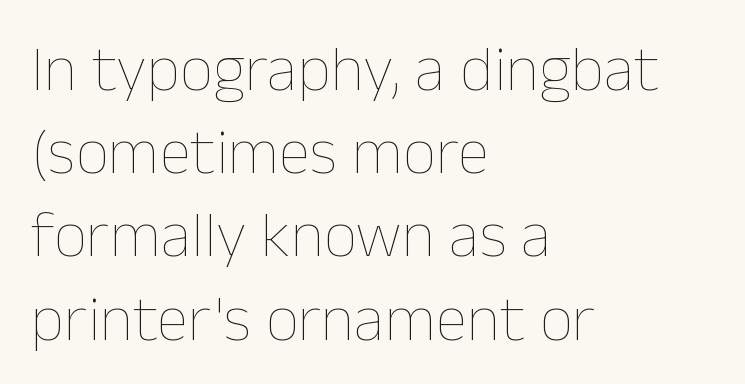
The image shows 65 px thin type, upright; set left-aligned, normal line spacing (1.28x), normal letter spacing, not underlined; low stroke contrast and a medium x-height.
